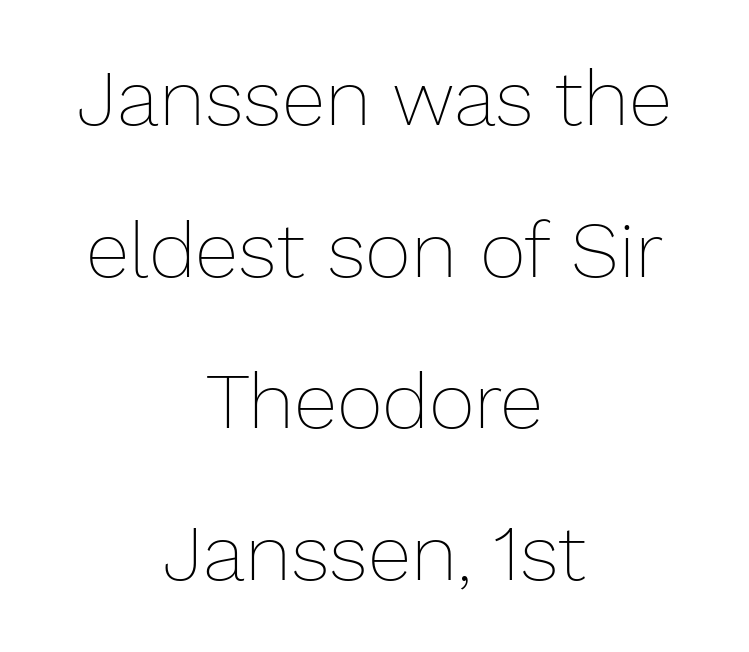
{"italic": "no", "bold": "no", "weight": "thin", "width": "normal", "stroke_contrast": "low", "x_height": "medium", "monospaced": "no", "underline": "no", "align": "center", "line_spacing": "loose", "line_spacing_ratio": 1.92, "letter_spacing": "normal", "letter_spacing_em": 0.0, "glyph_px": 79}
